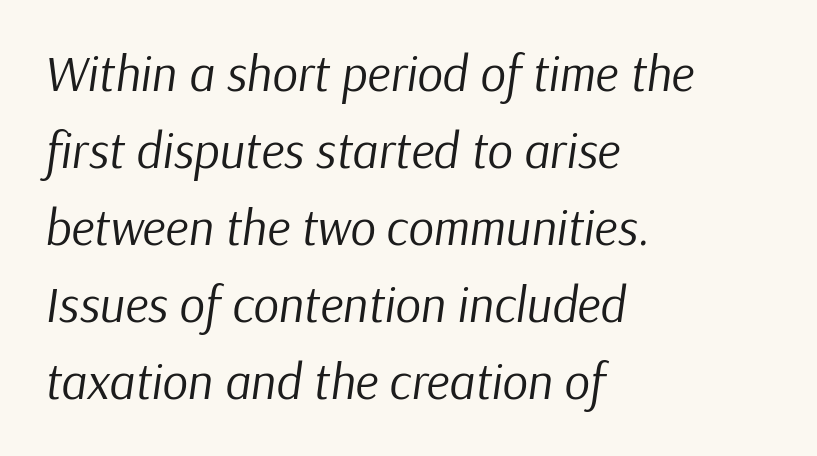
Any mark beneath the type? The region is blank. The designer left line spacing at the default. Heft: none added — not bold. Spacing verdict: proportional, widths tailored to each character. Teacher's note: observe the even left margin — that is flush-left alignment. Compared with typical body copy, the letter spacing here is the same.
